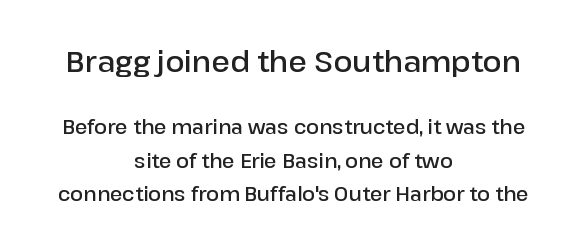
Q: Is the text bold? A: Semi-bold.
Q: Is the text italic (slanted)? A: No, it is upright.
Q: Is the typeface a serif or a sans-serif typeface? A: Sans-serif.
Q: Is the text underlined? A: No.
Q: How is the paragraph aligned? A: Centered.
Q: Is the spacing between letters normal or unusually wide? A: Normal.
Q: Which block of text is set in a larger size, the first (top) or the second (bottom)? A: The first (top) one.
Q: Width (condensed, normal, or wide)? A: Normal.
Q: Stroke contrast? A: Low.
Q: x-height? A: Medium.
Q: Monospaced? A: No.
